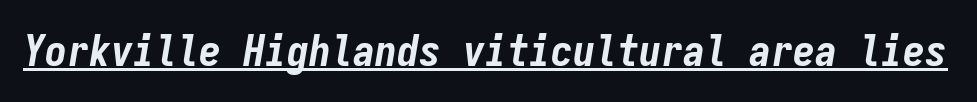
Q: Is the text bold? A: Yes.
Q: Is the text italic (slanted)? A: Yes, it leans right by about 9 degrees.
Q: Is the text underlined? A: Yes.
Q: Is the spacing between letters normal or unusually wide? A: Normal.
Q: Width (condensed, normal, or wide)? A: Condensed.
Q: Stroke contrast? A: Low.
Q: x-height? A: Medium.
Q: Monospaced? A: Yes.
